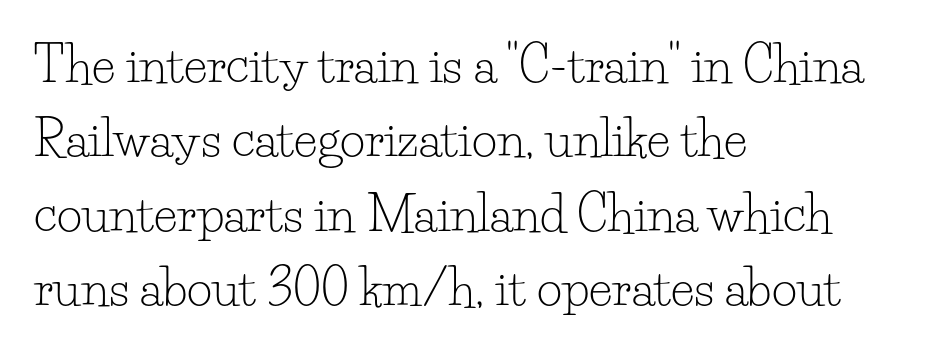
Serif or sans? Serif — the stroke terminals have little feet. How are the letters spaced? Ordinarily, with no added tracking. This sample keeps an unexceptional amount of space between lines. A typesetter would call this proportional, since set widths differ per character. Style check: upright. Does the copy run flush right? No — it runs flush left.
